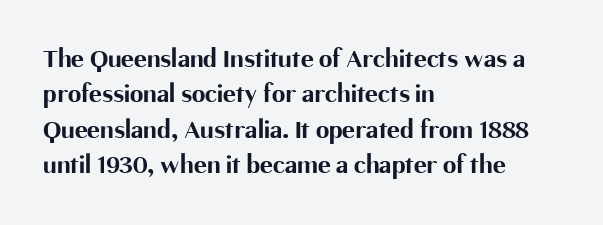
A clean baseline with only descenders dipping below it. These lines stack with their left ends in a neat column. Regular leading. Pretty heavy lettering here — definitely bold. Does extra space separate the letters? No, they use regular spacing.
